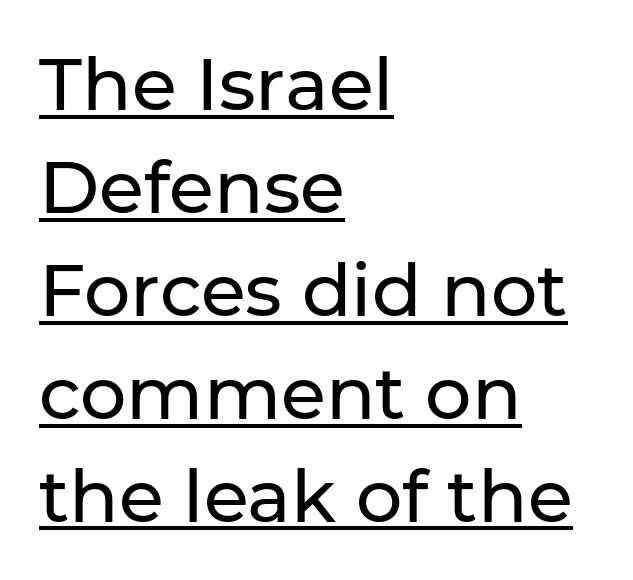
The image shows 73 px sans-serif type, upright; set left-aligned, normal line spacing (1.41x), normal letter spacing, underlined; low stroke contrast and a medium x-height.
